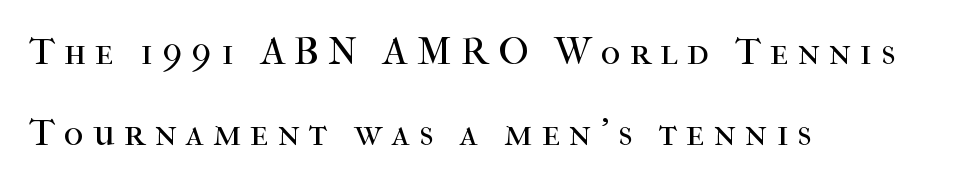
The image shows 38 px regular-weight serif type, upright; set left-aligned, loose line spacing (2.14x), unusually wide letter spacing (+0.24 em), not underlined; high stroke contrast and a medium x-height.
